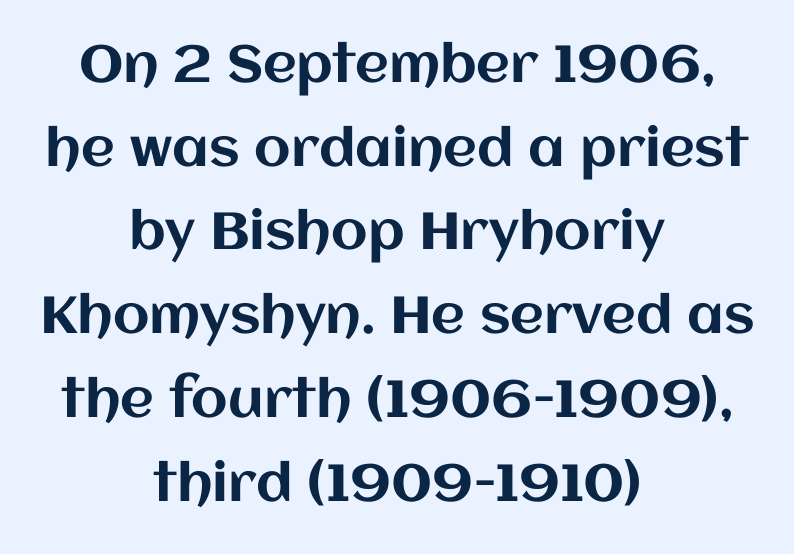
Q: Is the text italic (slanted)? A: No, it is upright.
Q: Is the text underlined? A: No.
Q: How is the paragraph aligned? A: Centered.
Q: Is the spacing between letters normal or unusually wide? A: Normal.
Q: Is the spacing between lines tight, normal or loose? A: Normal.
Q: Width (condensed, normal, or wide)? A: Normal.
Q: Stroke contrast? A: Medium.
Q: x-height? A: Large.
Q: Monospaced? A: No.
